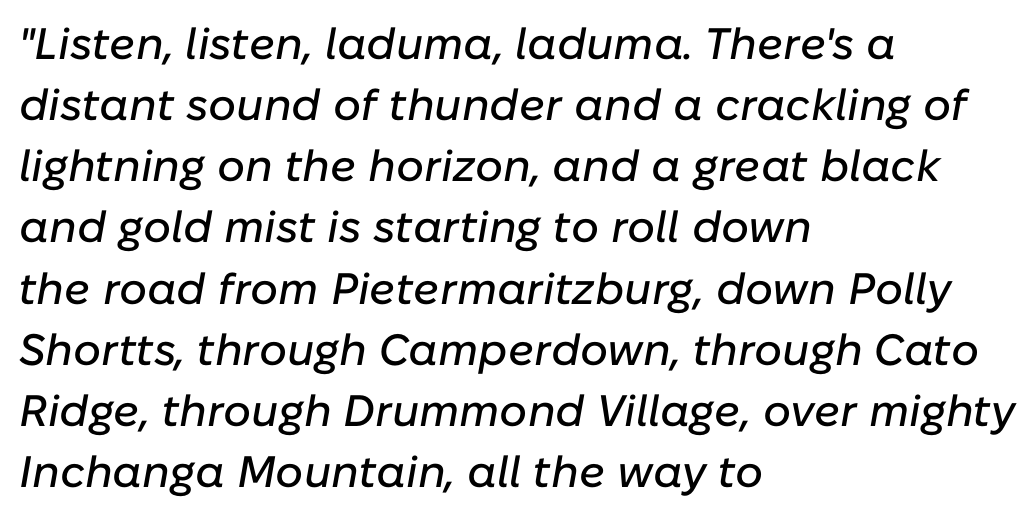
{"italic": "yes", "lean": "right", "slant_degrees": 10, "width": "normal", "stroke_contrast": "low", "x_height": "medium", "monospaced": "no", "underline": "no", "align": "left", "line_spacing": "normal", "line_spacing_ratio": 1.39, "letter_spacing": "normal", "letter_spacing_em": 0.0, "glyph_px": 44}
